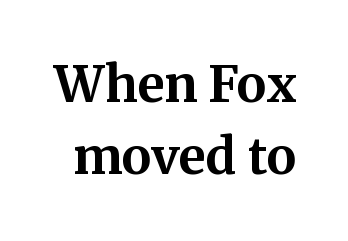
The area under the type is left untouched. The type sits square on the baseline with zero lean. The rendering shows small feet on the letterforms — a serif design. How would I describe the line gaps? Plain and ordinary.
